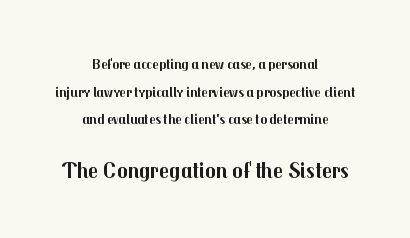
Leftover space on each line is divided equally before and after the words. Scale increases going downward across the two blocks. Nobody touched the tracking dial on this one. Weight: bold. The block of text is sparse from top to bottom, with ample space between rows.
